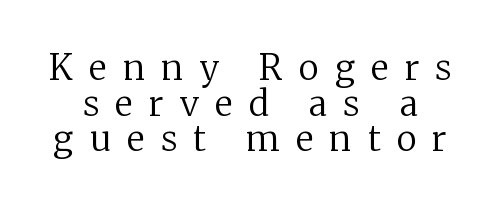
Q: Is the text bold? A: No.
Q: Is the text italic (slanted)? A: No, it is upright.
Q: Is the typeface a serif or a sans-serif typeface? A: Serif.
Q: Is the text underlined? A: No.
Q: Is the spacing between letters normal or unusually wide? A: Unusually wide.
Q: Is the spacing between lines tight, normal or loose? A: Tight.
Q: Width (condensed, normal, or wide)? A: Normal.
Q: Stroke contrast? A: Medium.
Q: x-height? A: Medium.
Q: Monospaced? A: No.
